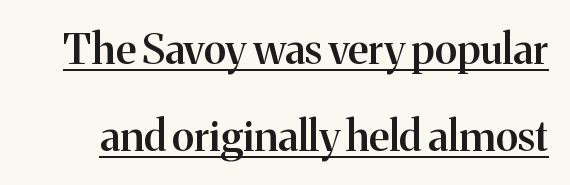
{"serif": "yes", "italic": "no", "bold": "semi", "weight": "semibold", "width": "normal", "stroke_contrast": "medium", "x_height": "medium", "monospaced": "no", "underline": "yes", "line_spacing": "loose", "line_spacing_ratio": 2.06, "letter_spacing": "normal", "letter_spacing_em": 0.0, "glyph_px": 42}
